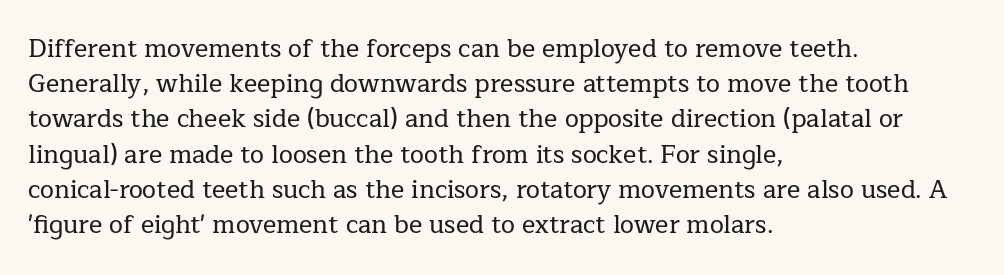
Q: Is the text italic (slanted)? A: No, it is upright.
Q: Is the text underlined? A: No.
Q: How is the paragraph aligned? A: Left-aligned.
Q: Is the spacing between letters normal or unusually wide? A: Normal.
Q: Is the spacing between lines tight, normal or loose? A: Normal.
